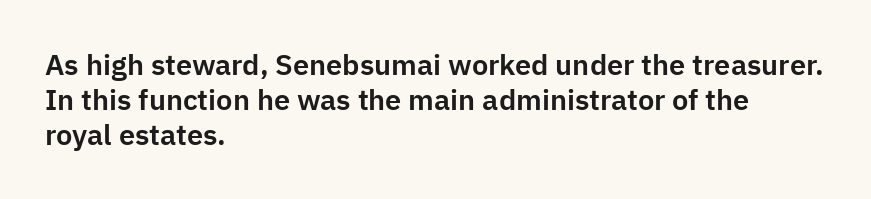
{"serif": "no", "italic": "no", "width": "normal", "stroke_contrast": "low", "x_height": "medium", "monospaced": "no", "underline": "no", "align": "left", "line_spacing_ratio": 1.21, "letter_spacing": "normal", "letter_spacing_em": 0.0, "glyph_px": 29}
